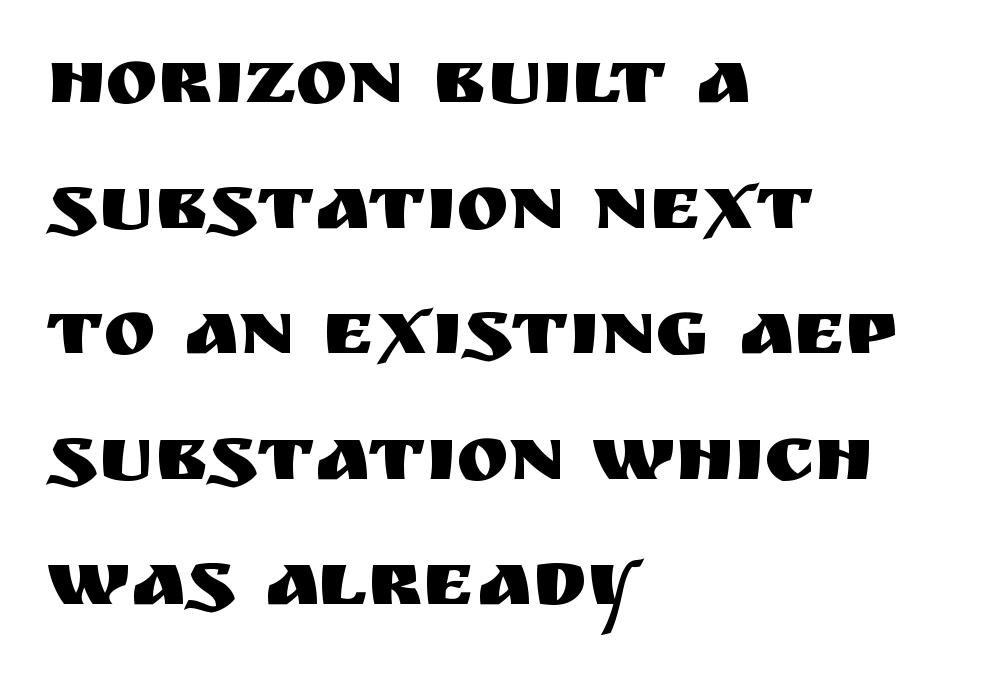
{"serif": "no", "italic": "no", "width": "normal", "stroke_contrast": "medium", "x_height": "large", "monospaced": "no", "underline": "no", "align": "left", "line_spacing": "normal", "line_spacing_ratio": 1.59, "letter_spacing": "normal", "letter_spacing_em": 0.0, "glyph_px": 79}
